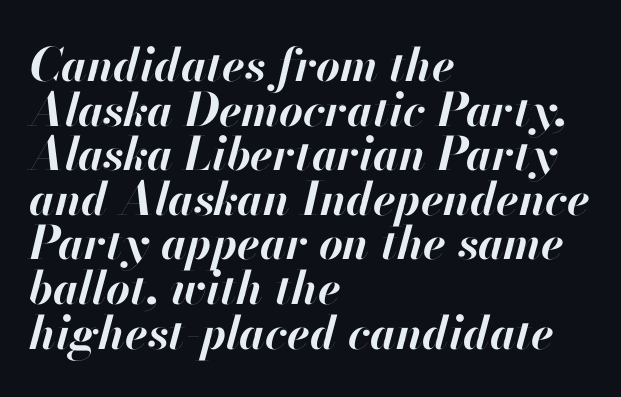
The image shows 46 px bold type, italic (leaning right); set left-aligned, tight line spacing (0.97x), normal letter spacing, not underlined; high stroke contrast and a small x-height.
